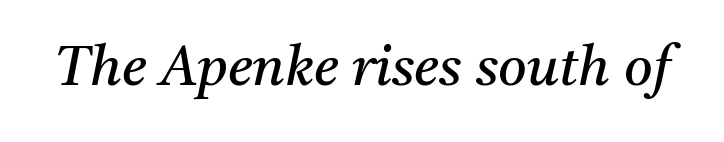
{"serif": "yes", "italic": "yes", "lean": "right", "slant_degrees": 11, "bold": "no", "weight": "regular", "width": "normal", "stroke_contrast": "medium", "x_height": "medium", "monospaced": "no", "underline": "no", "letter_spacing": "normal", "letter_spacing_em": 0.0, "glyph_px": 55}
